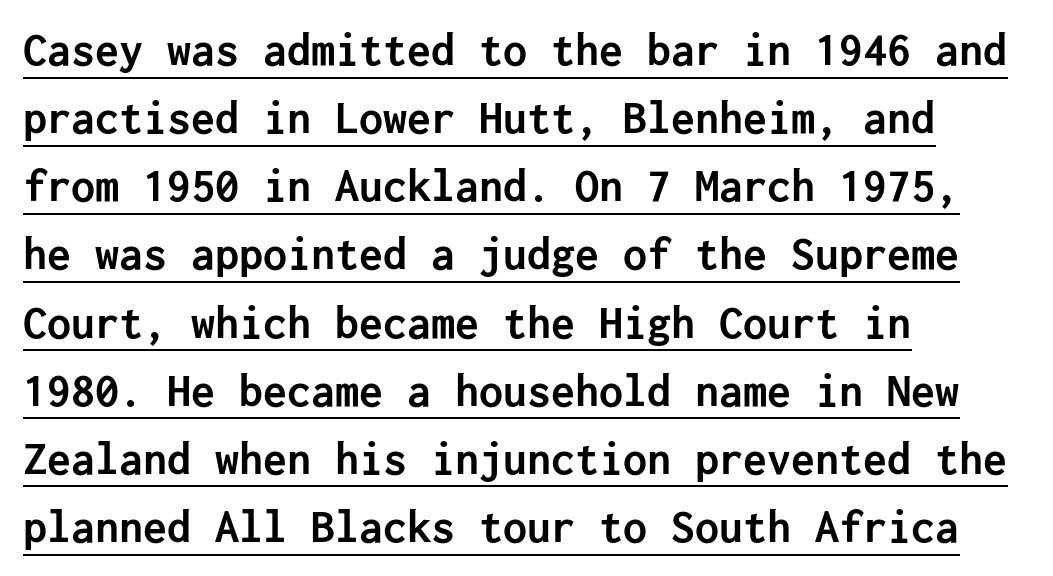
{"serif": "no", "italic": "no", "bold": "yes", "weight": "semibold", "width": "normal", "stroke_contrast": "low", "x_height": "medium", "underline": "yes", "align": "left", "line_spacing": "normal", "line_spacing_ratio": 1.42, "letter_spacing": "normal", "letter_spacing_em": 0.0, "glyph_px": 48}
